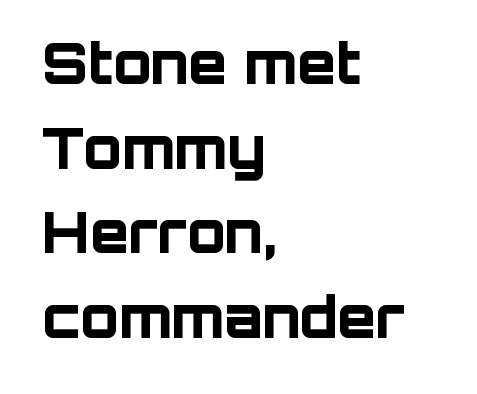
Q: Is the text bold? A: Yes.
Q: Is the text italic (slanted)? A: No, it is upright.
Q: Is the typeface a serif or a sans-serif typeface? A: Sans-serif.
Q: Is the text underlined? A: No.
Q: How is the paragraph aligned? A: Left-aligned.
Q: Is the spacing between letters normal or unusually wide? A: Normal.
Q: Is the spacing between lines tight, normal or loose? A: Normal.
Q: Width (condensed, normal, or wide)? A: Normal.
Q: Stroke contrast? A: Low.
Q: x-height? A: Large.
Q: Monospaced? A: No.
